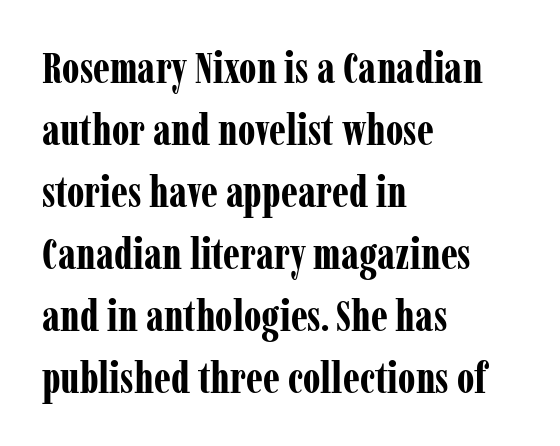
The image shows 43 px bold, condensed serif type, upright; set left-aligned, normal line spacing (1.44x), normal letter spacing, not underlined; low stroke contrast and a medium x-height.
